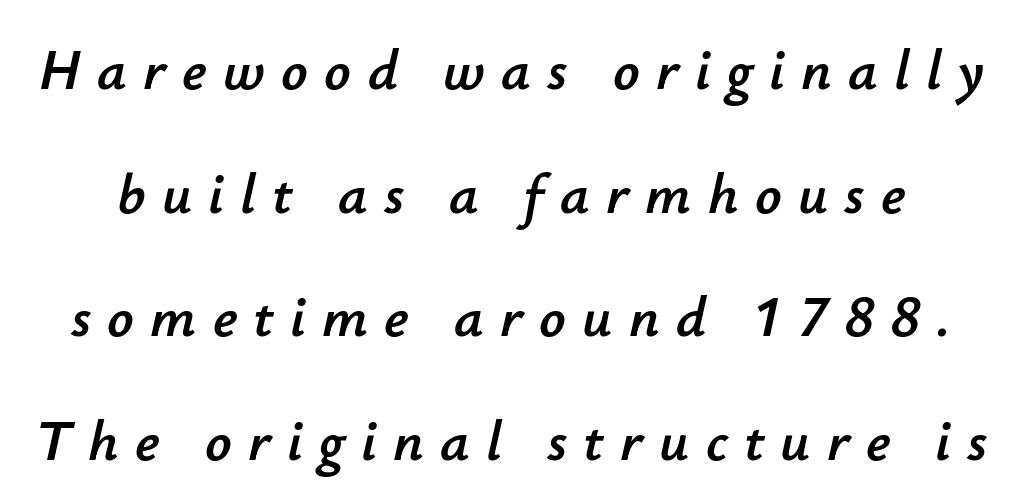
Widely set lines give the paragraph a tall, airy silhouette. No word sits above an underline. The rendering uses natural spacing where letterforms have individual widths. A typesetter would call this heavily tracked-out type.
